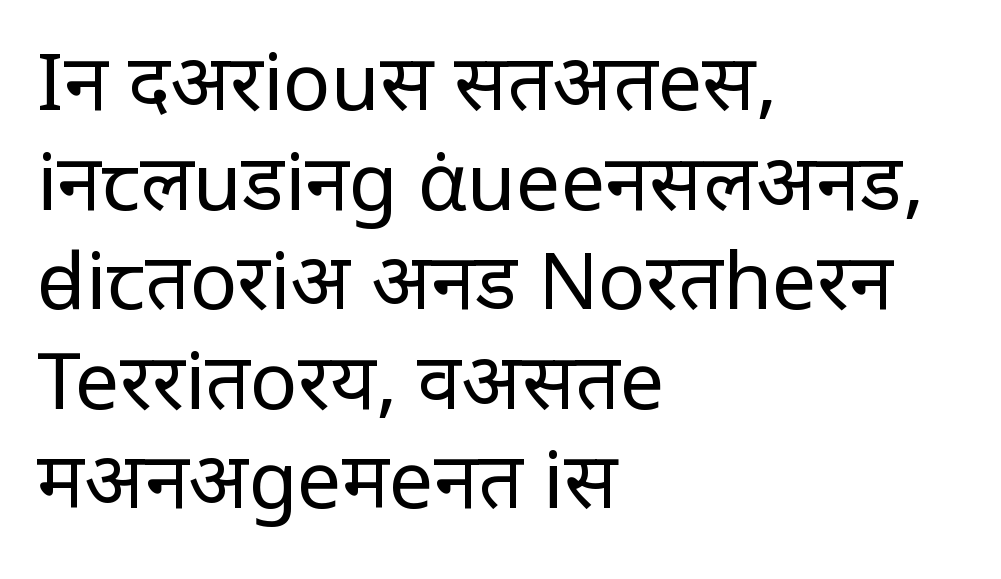
The image shows 79 px regular-weight, condensed sans-serif type, upright; set left-aligned, normal line spacing (1.26x), normal letter spacing, not underlined; low stroke contrast and a large x-height.
